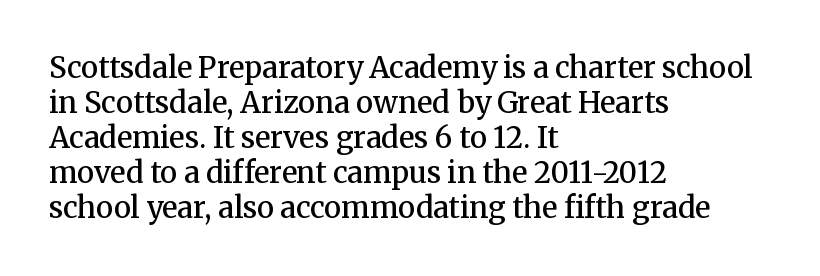
Q: Is the text bold? A: Semi-bold.
Q: Is the text italic (slanted)? A: No, it is upright.
Q: Is the typeface a serif or a sans-serif typeface? A: Serif.
Q: Is the text underlined? A: No.
Q: How is the paragraph aligned? A: Left-aligned.
Q: Is the spacing between letters normal or unusually wide? A: Normal.
Q: Width (condensed, normal, or wide)? A: Normal.
Q: Stroke contrast? A: Medium.
Q: x-height? A: Medium.
Q: Monospaced? A: No.
